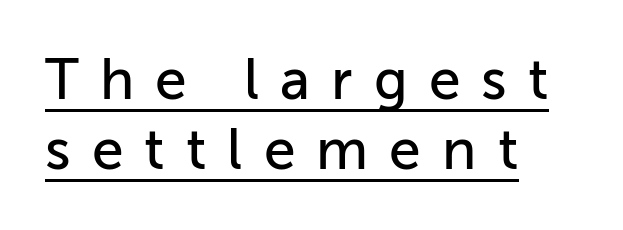
The face used here is proportionally spaced, like ordinary book or web type. A rule runs beneath these lines of type. Nothing sits at the stroke ends, so this counts as sans-serif. Characters follow at a spacing far wider than the type designer built in. Characters remain perfectly vertical along every line. All the whitespace from short lines collects on the right.
